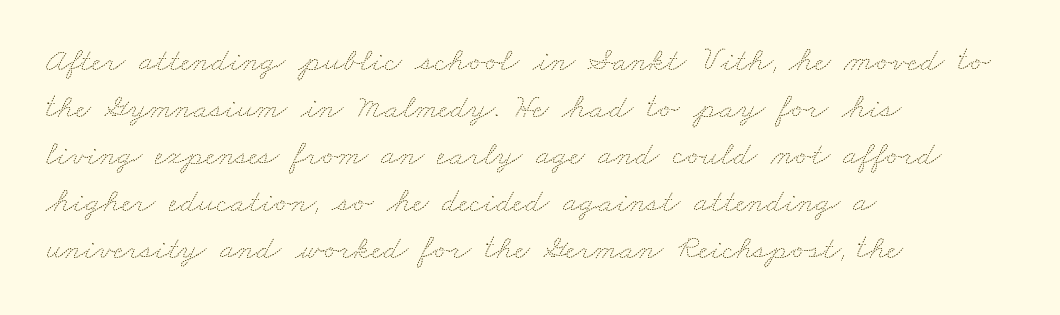
{"bold": "no", "weight": "thin", "width": "wide", "stroke_contrast": "medium", "x_height": "small", "monospaced": "no", "underline": "no", "align": "left", "line_spacing": "normal", "line_spacing_ratio": 1.38, "letter_spacing": "normal", "letter_spacing_em": 0.0, "glyph_px": 34}
